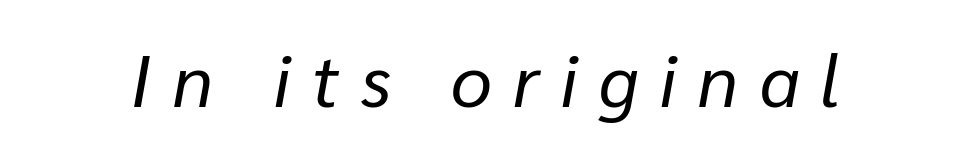
Q: Is the text bold? A: No.
Q: Is the text italic (slanted)? A: Yes, it leans right by about 10 degrees.
Q: Is the text underlined? A: No.
Q: Is the spacing between letters normal or unusually wide? A: Unusually wide.
Q: Width (condensed, normal, or wide)? A: Normal.
Q: Stroke contrast? A: Low.
Q: x-height? A: Medium.
Q: Monospaced? A: No.
